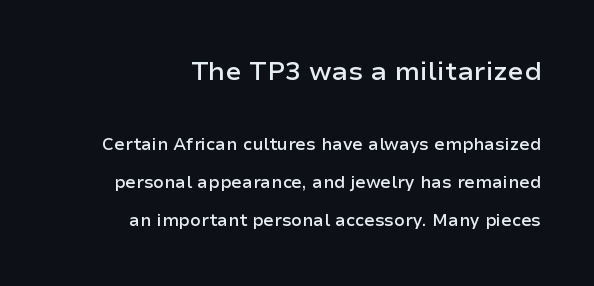
Q: Is the text bold? A: Semi-bold.
Q: Is the text italic (slanted)? A: No, it is upright.
Q: Is the text underlined? A: No.
Q: How is the paragraph aligned? A: Right-aligned.
Q: Is the spacing between letters normal or unusually wide? A: Normal.
Q: Is the spacing between lines tight, normal or loose? A: Loose.
Q: Which block of text is set in a larger size, the first (top) or the second (bottom)? A: The first (top) one.
